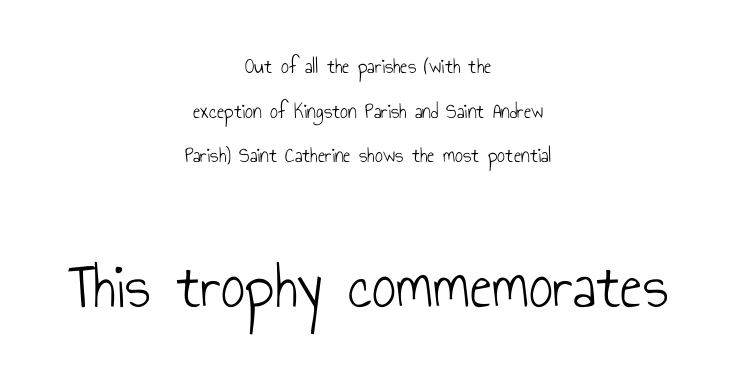
Q: Is the text bold? A: No.
Q: Is the text italic (slanted)? A: No, it is upright.
Q: Is the typeface a serif or a sans-serif typeface? A: Sans-serif.
Q: Is the text underlined? A: No.
Q: How is the paragraph aligned? A: Centered.
Q: Is the spacing between letters normal or unusually wide? A: Normal.
Q: Is the spacing between lines tight, normal or loose? A: Loose.
Q: Which block of text is set in a larger size, the first (top) or the second (bottom)? A: The second (bottom) one.
Q: Width (condensed, normal, or wide)? A: Condensed.
Q: Stroke contrast? A: Low.
Q: x-height? A: Small.
Q: Monospaced? A: No.
